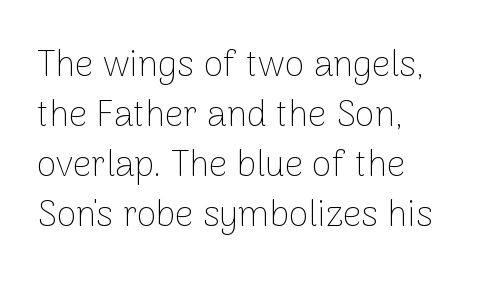
Q: Is the text bold? A: No.
Q: Is the text italic (slanted)? A: No, it is upright.
Q: Is the typeface a serif or a sans-serif typeface? A: Sans-serif.
Q: Is the text underlined? A: No.
Q: How is the paragraph aligned? A: Left-aligned.
Q: Is the spacing between letters normal or unusually wide? A: Normal.
Q: Is the spacing between lines tight, normal or loose? A: Normal.
Q: Width (condensed, normal, or wide)? A: Normal.
Q: Stroke contrast? A: Low.
Q: x-height? A: Medium.
Q: Monospaced? A: No.
